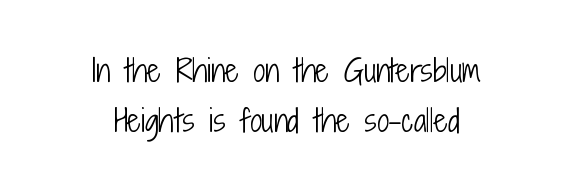
The image shows 30 px light, condensed sans-serif type, upright; set centered, normal line spacing (1.67x), normal letter spacing, not underlined; low stroke contrast and a medium x-height.
